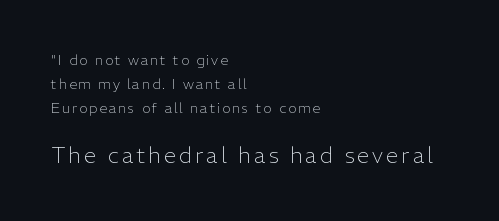
Q: Is the text bold? A: No.
Q: Is the text italic (slanted)? A: No, it is upright.
Q: Is the text underlined? A: No.
Q: How is the paragraph aligned? A: Left-aligned.
Q: Which block of text is set in a larger size, the first (top) or the second (bottom)? A: The second (bottom) one.
